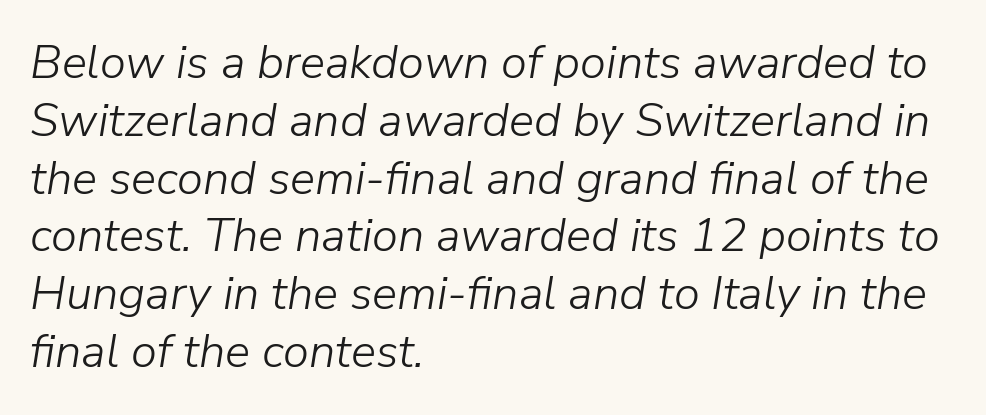
Q: Is the text bold? A: No.
Q: Is the text italic (slanted)? A: Yes, it leans right by about 9 degrees.
Q: Is the text underlined? A: No.
Q: How is the paragraph aligned? A: Left-aligned.
Q: Is the spacing between letters normal or unusually wide? A: Normal.
Q: Width (condensed, normal, or wide)? A: Normal.
Q: Stroke contrast? A: Low.
Q: x-height? A: Medium.
Q: Monospaced? A: No.
